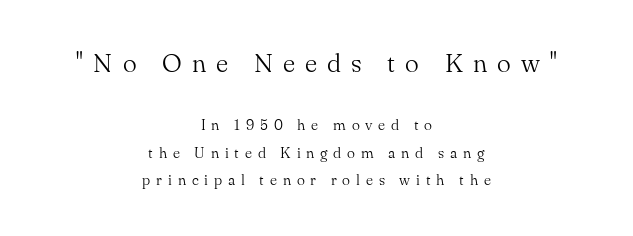
Q: Is the text bold? A: No.
Q: Is the text italic (slanted)? A: No, it is upright.
Q: Is the text underlined? A: No.
Q: How is the paragraph aligned? A: Centered.
Q: Is the spacing between letters normal or unusually wide? A: Unusually wide.
Q: Which block of text is set in a larger size, the first (top) or the second (bottom)? A: The first (top) one.
